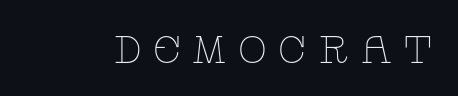
The image shows 38 px thin, wide serif type, upright; set unusually wide letter spacing (+0.3 em), not underlined; low stroke contrast and a large x-height.
